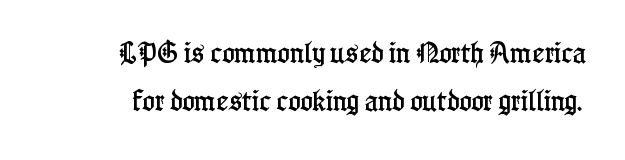
{"italic": "no", "underline": "no", "line_spacing": "loose", "line_spacing_ratio": 2.1, "letter_spacing": "normal", "letter_spacing_em": 0.0, "glyph_px": 23}
